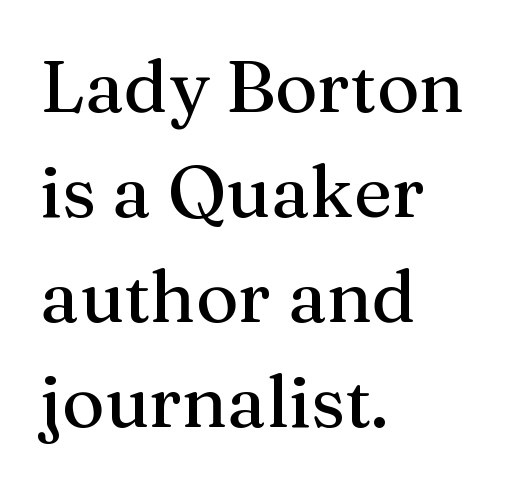
{"serif": "yes", "italic": "no", "width": "normal", "stroke_contrast": "medium", "x_height": "medium", "monospaced": "no", "underline": "no", "align": "left", "line_spacing": "normal", "line_spacing_ratio": 1.44, "letter_spacing": "normal", "letter_spacing_em": 0.0, "glyph_px": 73}
